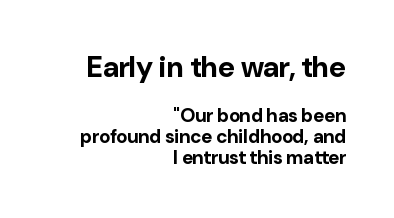
Q: Is the text bold? A: Yes.
Q: Is the text italic (slanted)? A: No, it is upright.
Q: Is the typeface a serif or a sans-serif typeface? A: Sans-serif.
Q: Is the text underlined? A: No.
Q: How is the paragraph aligned? A: Right-aligned.
Q: Is the spacing between letters normal or unusually wide? A: Normal.
Q: Is the spacing between lines tight, normal or loose? A: Tight.
Q: Which block of text is set in a larger size, the first (top) or the second (bottom)? A: The first (top) one.
Q: Width (condensed, normal, or wide)? A: Normal.
Q: Stroke contrast? A: Low.
Q: x-height? A: Medium.
Q: Monospaced? A: No.
